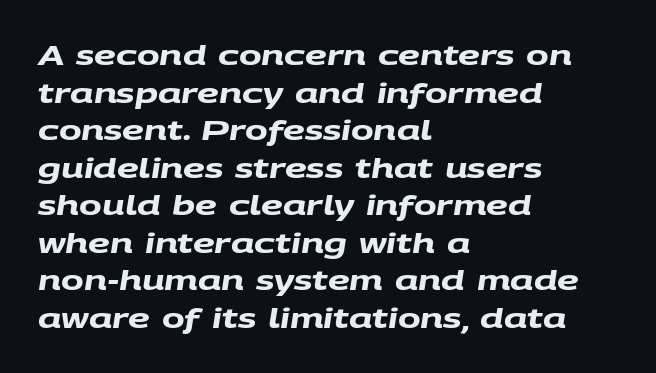
The image shows 27 px bold type; set left-aligned, normal line spacing (1.39x), normal letter spacing, not underlined.
